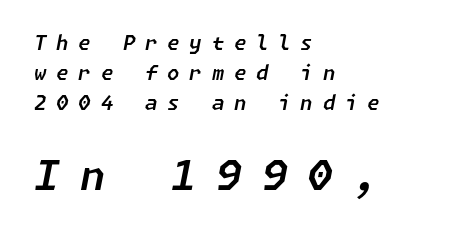
{"italic": "yes", "lean": "right", "slant_degrees": 11, "width": "normal", "stroke_contrast": "low", "x_height": "medium", "underline": "no", "align": "left", "line_spacing": "normal", "line_spacing_ratio": 1.51, "letter_spacing": "wide", "letter_spacing_em": 0.49, "larger_block": "second", "size_ratio": 2.05, "glyph_px": 41}
